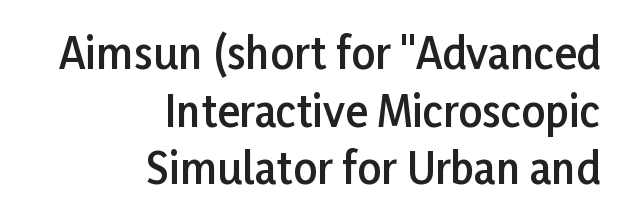
{"serif": "no", "italic": "no", "bold": "semi", "weight": "semibold", "width": "normal", "stroke_contrast": "low", "x_height": "medium", "monospaced": "no", "underline": "no", "align": "right", "line_spacing": "normal", "line_spacing_ratio": 1.37, "letter_spacing": "normal", "letter_spacing_em": 0.0, "glyph_px": 42}
